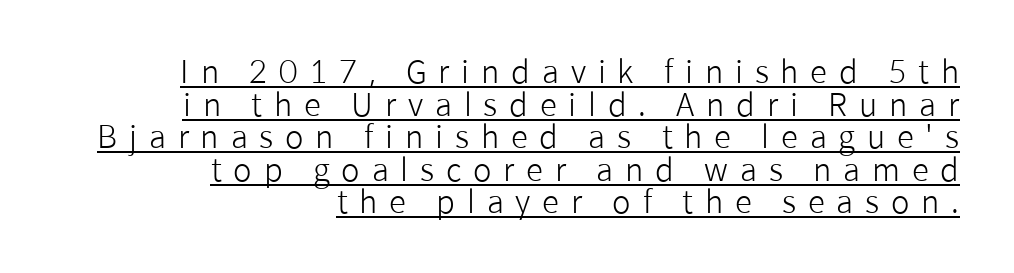
Q: Is the text bold? A: No.
Q: Is the text italic (slanted)? A: No, it is upright.
Q: Is the typeface a serif or a sans-serif typeface? A: Sans-serif.
Q: Is the text underlined? A: Yes.
Q: How is the paragraph aligned? A: Right-aligned.
Q: Is the spacing between letters normal or unusually wide? A: Unusually wide.
Q: Is the spacing between lines tight, normal or loose? A: Tight.
Q: Width (condensed, normal, or wide)? A: Normal.
Q: Stroke contrast? A: Low.
Q: x-height? A: Medium.
Q: Monospaced? A: No.
